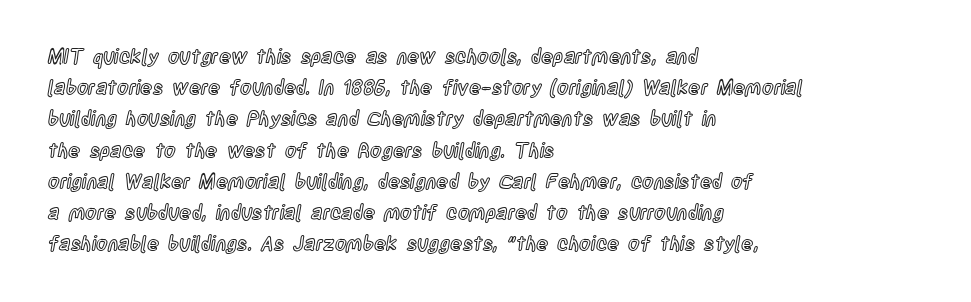
The image shows 20 px text type; set left-aligned, normal line spacing (1.56x), normal letter spacing, not underlined.
